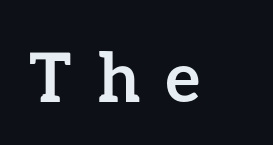
{"italic": "no", "bold": "yes", "weight": "semibold", "width": "normal", "stroke_contrast": "low", "x_height": "medium", "monospaced": "no", "underline": "no", "letter_spacing": "wide", "letter_spacing_em": 0.39, "glyph_px": 67}
